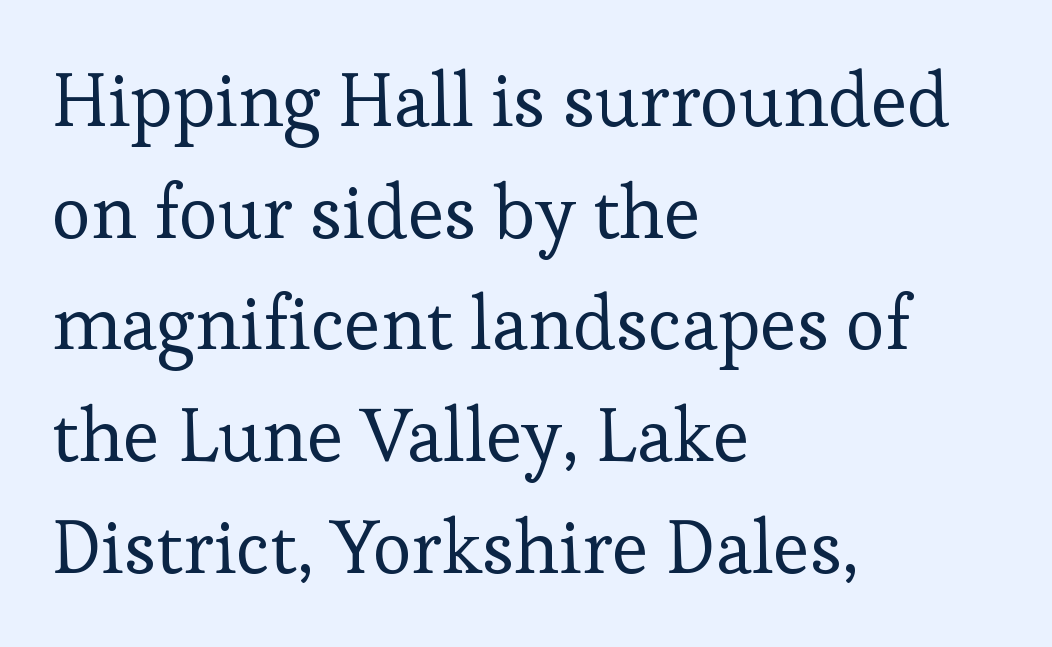
Q: Is the text bold? A: No.
Q: Is the text italic (slanted)? A: No, it is upright.
Q: Is the typeface a serif or a sans-serif typeface? A: Serif.
Q: Is the text underlined? A: No.
Q: How is the paragraph aligned? A: Left-aligned.
Q: Is the spacing between letters normal or unusually wide? A: Normal.
Q: Is the spacing between lines tight, normal or loose? A: Normal.
Q: Width (condensed, normal, or wide)? A: Normal.
Q: Stroke contrast? A: Low.
Q: x-height? A: Medium.
Q: Monospaced? A: No.
